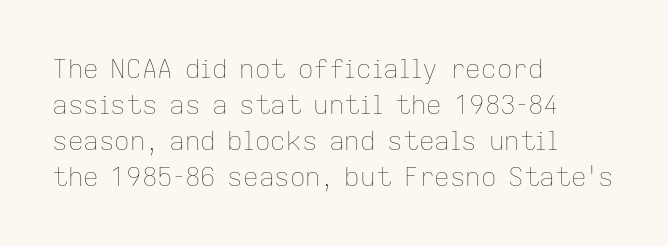
{"italic": "no", "bold": "no", "underline": "no", "align": "left", "line_spacing": "normal", "line_spacing_ratio": 1.38, "letter_spacing": "normal", "letter_spacing_em": 0.0, "glyph_px": 26}
